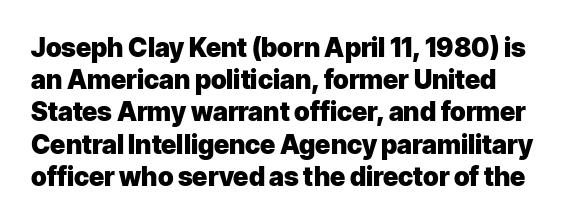
Q: Is the text bold? A: Yes.
Q: Is the text italic (slanted)? A: No, it is upright.
Q: Is the text underlined? A: No.
Q: Is the spacing between letters normal or unusually wide? A: Normal.
